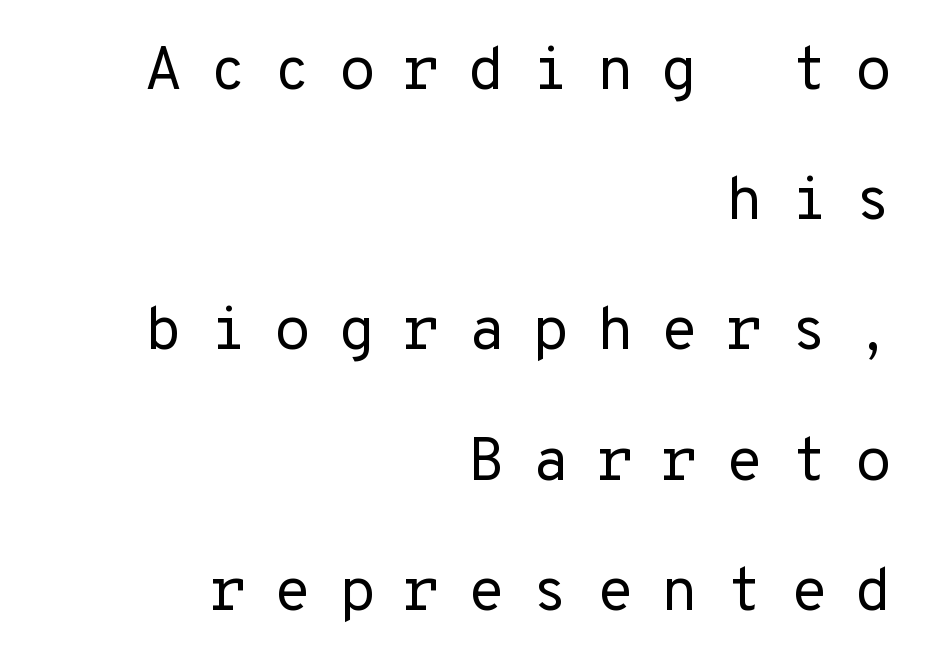
If you drew a line through each stem, it would be perfectly vertical. Notice the wide empty band between every row — that's loose leading. Line ends are locked; line starts wander. No extra ink here — the face is not bold. A sans-serif font was chosen for this passage. Students, note that the glyphs here are deliberately spaced far apart.
